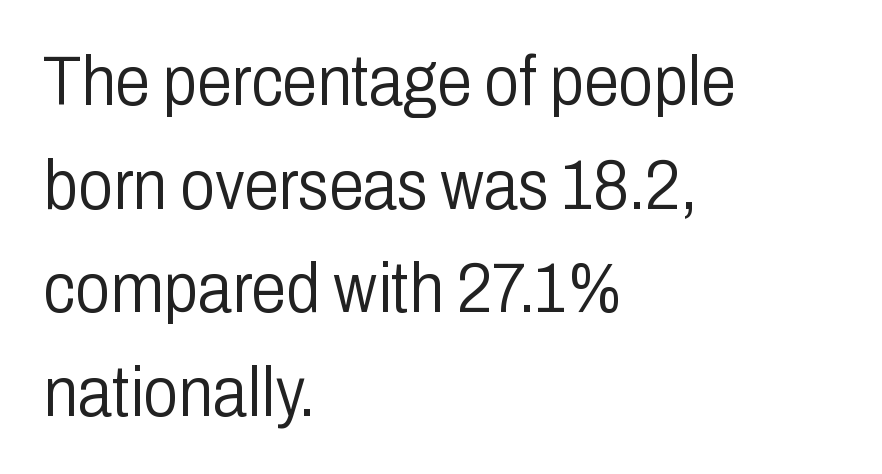
A classic flush-left, rag-right setting is used for this passage. The rendering keeps characters at their native spacing. The font sits on the lighter half of the weight spectrum, regular included. The passage shown stacks its lines at a standard gap. Looks like regular typesetting: each glyph gets only the width it needs. Just letters on the line, the space beneath them empty.
